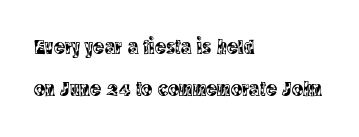
Q: Is the text italic (slanted)? A: No, it is upright.
Q: Is the text underlined? A: No.
Q: How is the paragraph aligned? A: Left-aligned.
Q: Is the spacing between letters normal or unusually wide? A: Normal.
Q: Is the spacing between lines tight, normal or loose? A: Loose.
